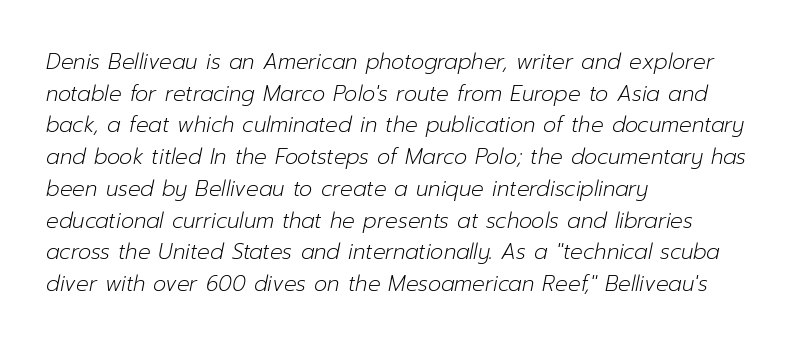
Q: Is the text bold? A: No.
Q: Is the text italic (slanted)? A: Yes, it leans right by about 12 degrees.
Q: Is the text underlined? A: No.
Q: How is the paragraph aligned? A: Left-aligned.
Q: Is the spacing between letters normal or unusually wide? A: Normal.
Q: Is the spacing between lines tight, normal or loose? A: Normal.
